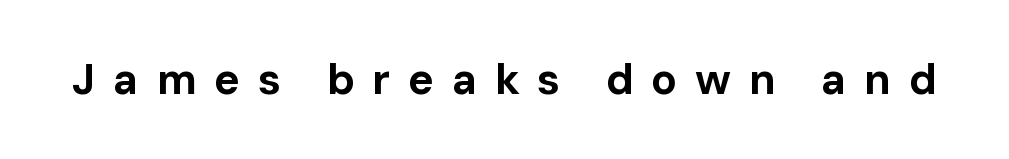
The image shows 43 px bold sans-serif type, upright; set unusually wide letter spacing (+0.41 em), not underlined; low stroke contrast and a medium x-height.
